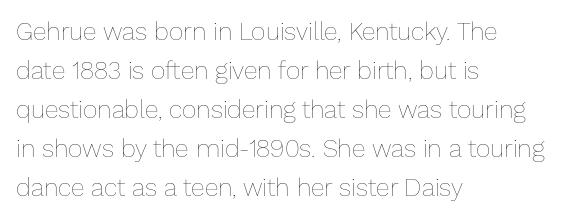
The space between consecutive lines is moderate. In terms of letterspacing, this is plain default setting. This rendering features lettering with no underline. Is the stroke heavy? The answer is a plain regular-or-lighter.
